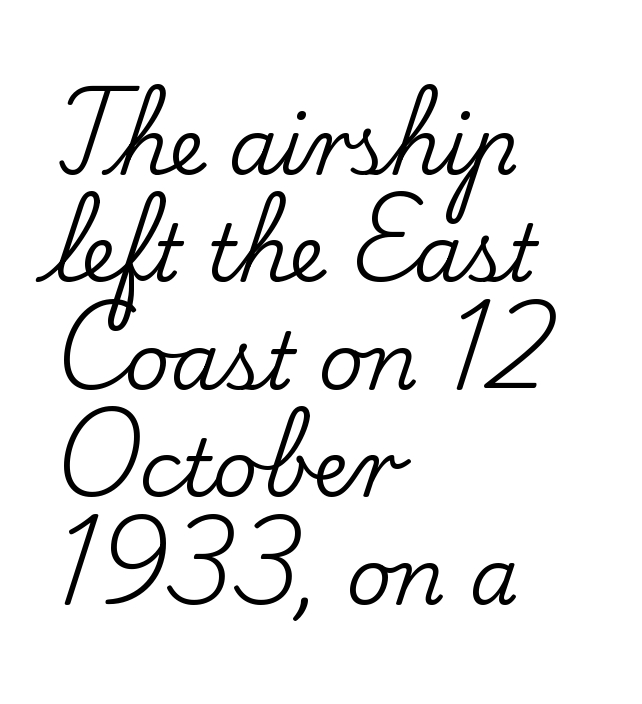
Q: Is the text italic (slanted)? A: Yes.
Q: Is the typeface a serif or a sans-serif typeface? A: Serif.
Q: Is the text underlined? A: No.
Q: How is the paragraph aligned? A: Left-aligned.
Q: Is the spacing between letters normal or unusually wide? A: Normal.
Q: Is the spacing between lines tight, normal or loose? A: Normal.
Q: Width (condensed, normal, or wide)? A: Normal.
Q: Stroke contrast? A: Low.
Q: x-height? A: Small.
Q: Monospaced? A: No.
